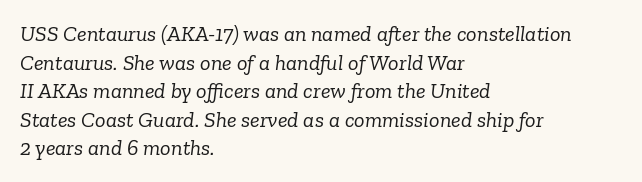
Compared with a typical body face, this is equally light or lighter still. The passage shown is not underscored anywhere. The designer left line spacing at the default. Slanted lettering throughout.
